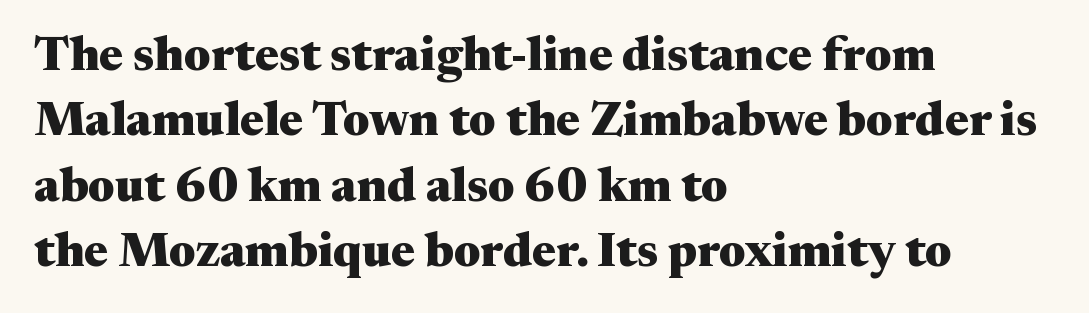
{"serif": "yes", "italic": "no", "bold": "yes", "weight": "heavy", "width": "wide", "stroke_contrast": "medium", "x_height": "medium", "monospaced": "no", "underline": "no", "align": "left", "line_spacing": "normal", "line_spacing_ratio": 1.36, "letter_spacing": "normal", "letter_spacing_em": 0.0, "glyph_px": 48}
